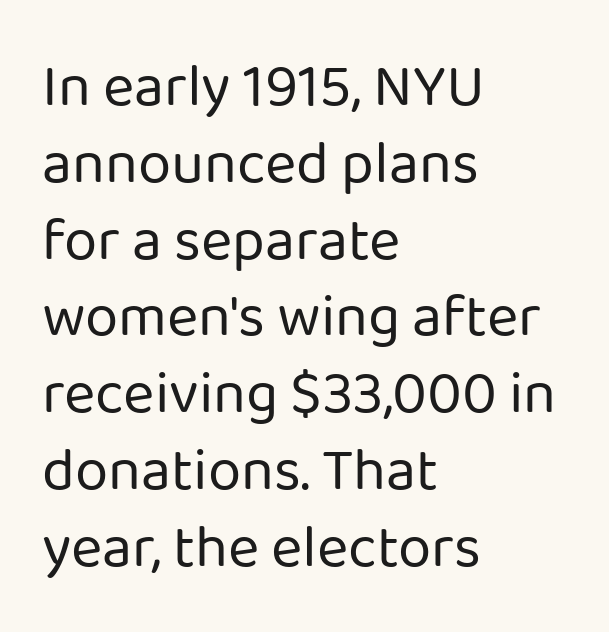
The image shows 60 px regular-weight sans-serif type, upright; set left-aligned, normal line spacing (1.28x), normal letter spacing, not underlined; low stroke contrast and a medium x-height.
